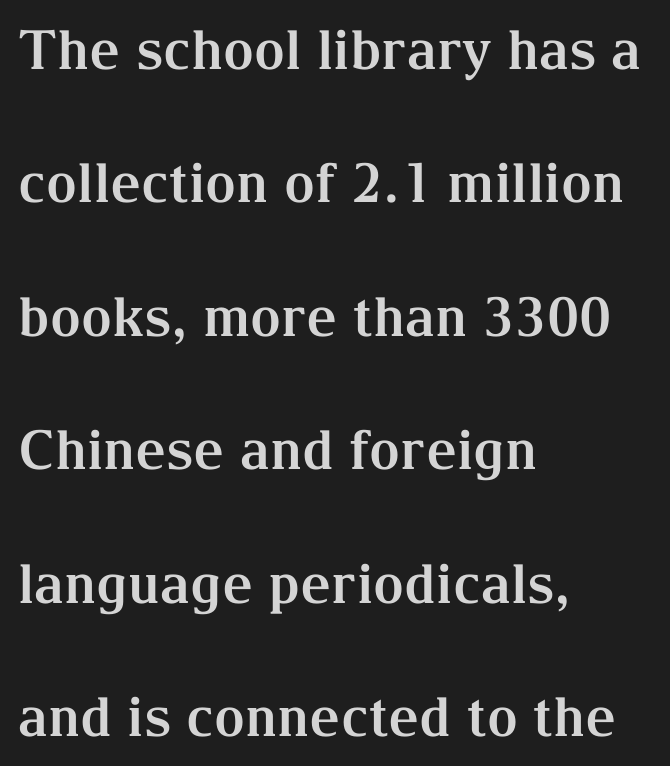
The lines in this sample share a left origin and differ only in where they stop. Summary of vertical rhythm: relaxed, with wide interline spacing. The characters look thick and weighty, a clear bold. The foot of each line stays bare and open. These lines keep a tight, regular rhythm from letter to letter. Here the designer chose a conventional face with non-uniform glyph widths.
